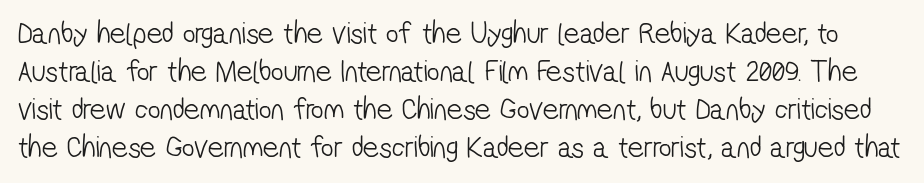
Q: Is the text bold? A: No.
Q: Is the typeface a serif or a sans-serif typeface? A: Sans-serif.
Q: Is the text underlined? A: No.
Q: Is the spacing between letters normal or unusually wide? A: Normal.
Q: Width (condensed, normal, or wide)? A: Condensed.
Q: Stroke contrast? A: Low.
Q: x-height? A: Medium.
Q: Monospaced? A: No.
